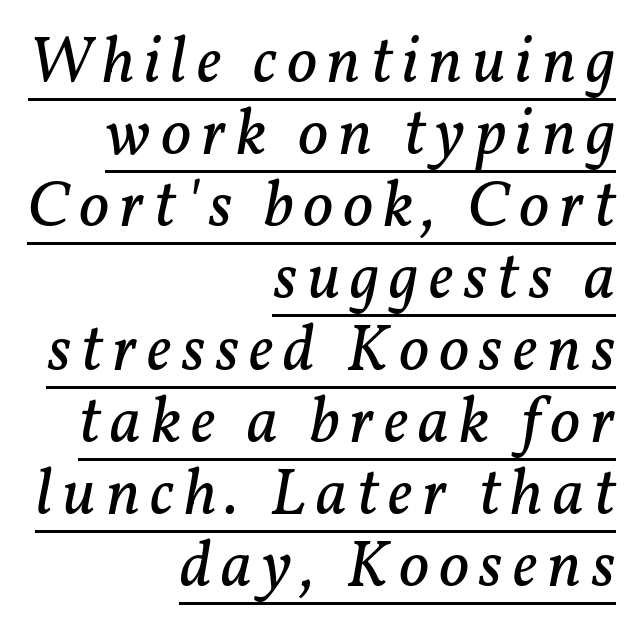
Like a heading marked for emphasis, these lines bear an underscore. The type family on display is of the serif kind. The block of text is dense from top to bottom, with scant space between rows. Would a proofreader flag this as italicized? Yes. A typesetter would call this proportional, since set widths differ per character.
